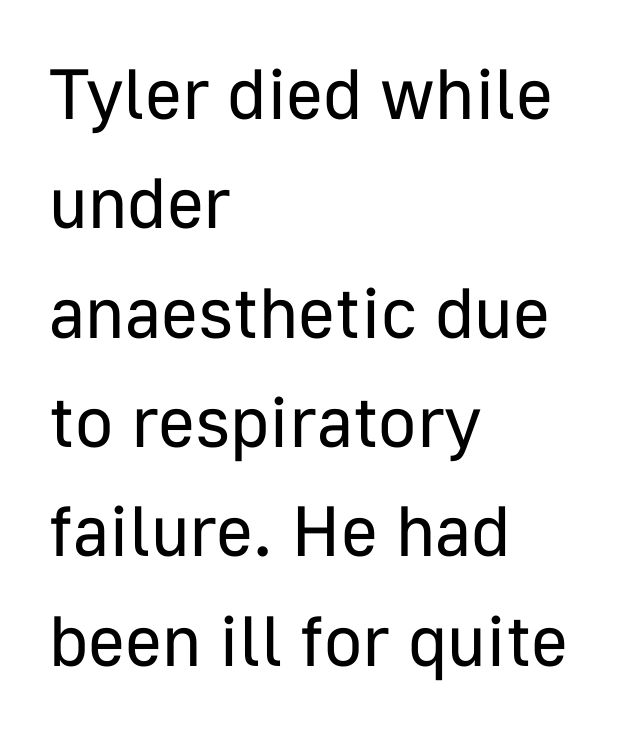
Regarding serifs, this sample does without them. The rendering keeps characters at their native spacing. Note the varied advance widths — an 'i' is clearly narrower than an 'm'. The paragraph has a hard left edge and a soft right edge. The face looks like a standard text weight, possibly lighter.
